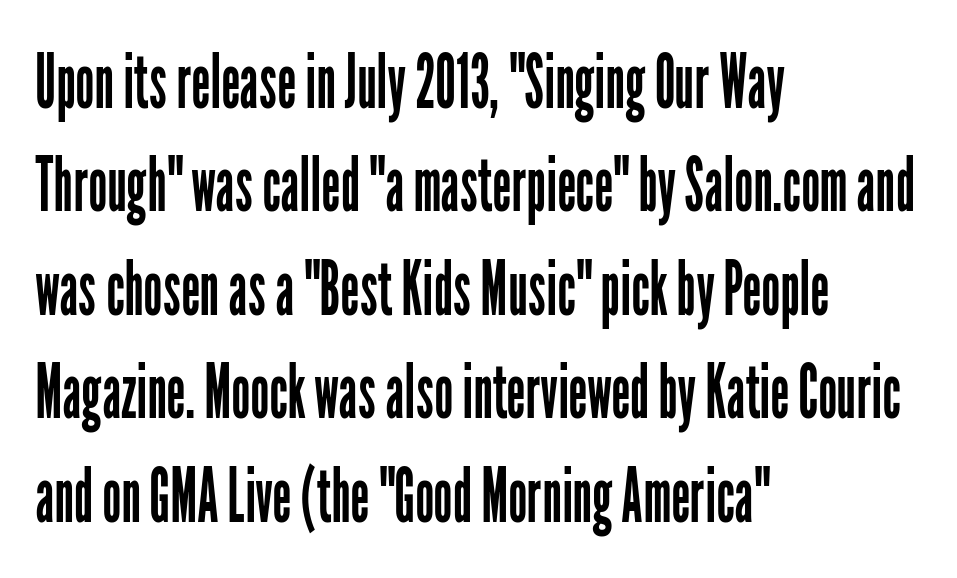
This sample uses an upright cut, with every glyph sitting square on the baseline. The gap between lines stays unmarked. One-word summary of the alignment: left. The rendering uses a moderate line-height, typical for paragraphs. You can tell from the bare stems that sans-serif type was used. The letterforms sit at book weight or below.
